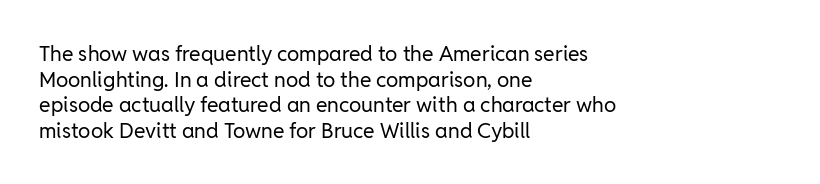
Does extra space separate the letters? No, they use regular spacing. The passage is arranged the way most books set body copy — flush left. The area under the type is left untouched. The face looks like a standard text weight, possibly lighter. Notice how the stems are strictly vertical — no italics here.
